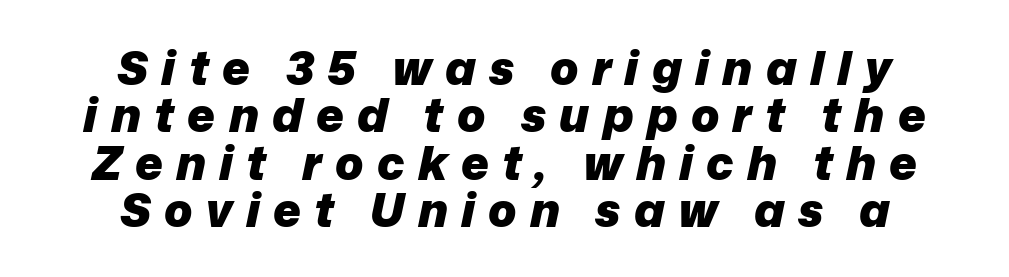
Characters follow at a spacing far wider than the type designer built in. Each glyph is drawn with heavy, bold strokes. Varying glyph widths throughout — classic text-font behaviour. Very little white space separates one row of letters from the next.
